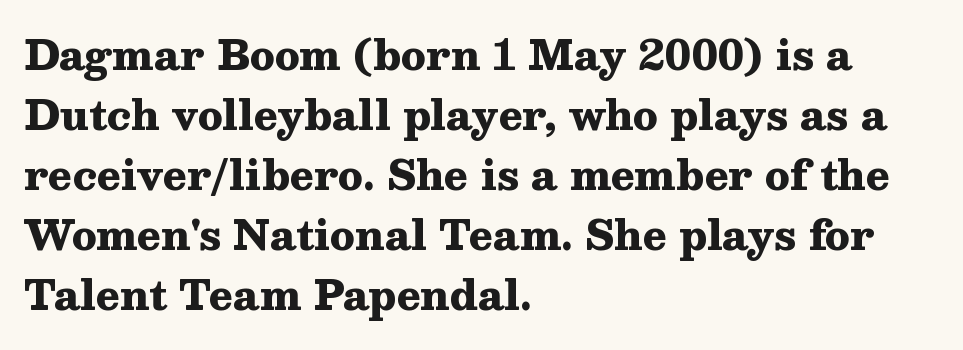
The image shows 40 px heavy, wide serif type, upright; set left-aligned, normal line spacing (1.5x), normal letter spacing, not underlined; medium stroke contrast and a medium x-height.
